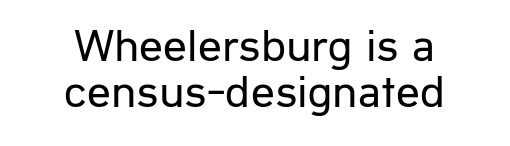
The image shows 47 px regular-weight sans-serif type, upright; set centered, tight line spacing (0.98x), normal letter spacing, not underlined; low stroke contrast and a medium x-height.
